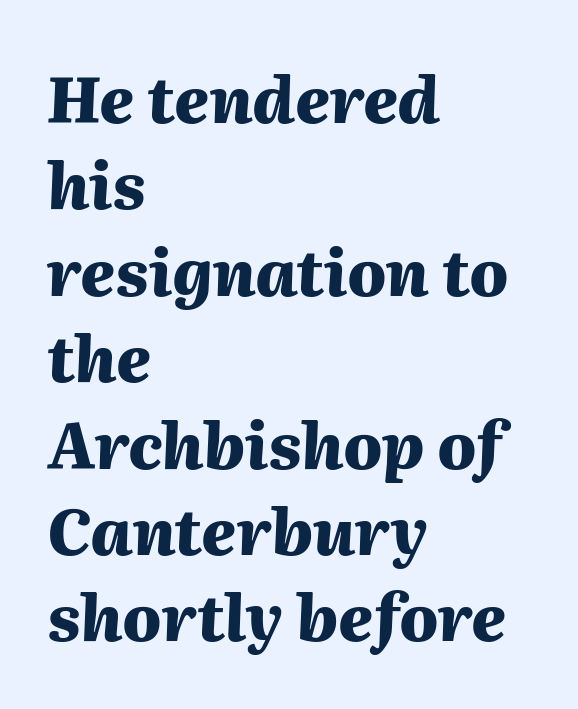
{"italic": "yes", "lean": "right", "slant_degrees": 2, "bold": "yes", "weight": "heavy", "width": "normal", "stroke_contrast": "medium", "x_height": "medium", "monospaced": "no", "underline": "no", "align": "left", "line_spacing": "normal", "line_spacing_ratio": 1.35, "letter_spacing": "normal", "letter_spacing_em": 0.0, "glyph_px": 64}
